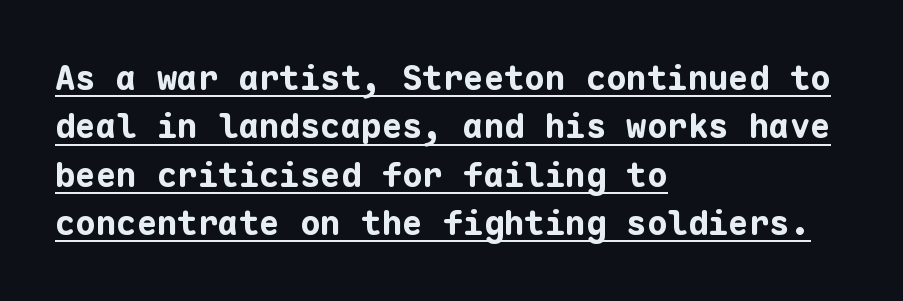
The image shows 34 px bold sans-serif type, upright, monospaced; set left-aligned, normal line spacing (1.42x), normal letter spacing, underlined; low stroke contrast and a medium x-height.
